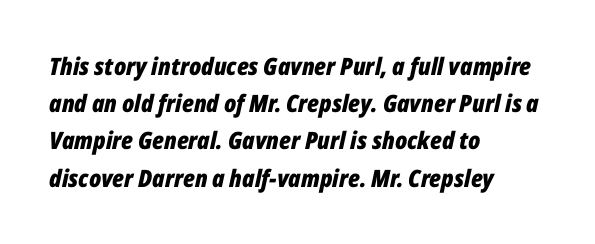
The image shows 24 px bold type, italic (leaning right); set left-aligned, normal line spacing (1.55x), normal letter spacing, not underlined.
